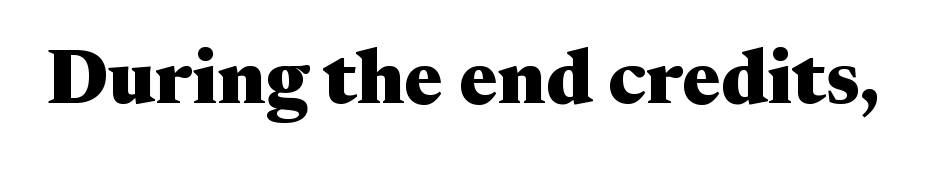
The image shows 77 px heavy, wide serif type, upright; set normal letter spacing, not underlined; medium stroke contrast and a medium x-height.
